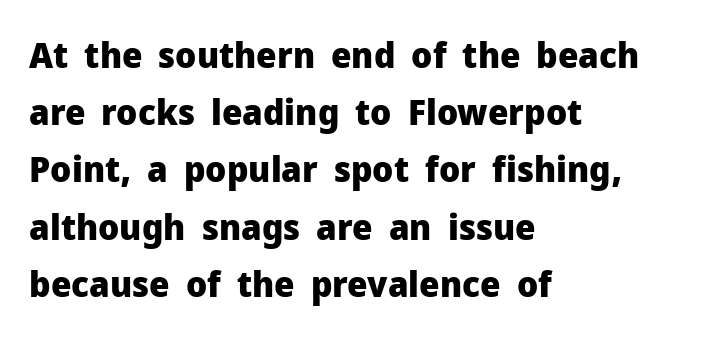
Only glyphs here, with clear space below each row. Here the designer chose a conventional face with non-uniform glyph widths. No italicization has been applied; the sample stays upright. Compared with typical body copy, the letter spacing here is the same. The typeface chosen for these lines omits serifs. Bold? Absolutely — the strokes are thick and heavy.
